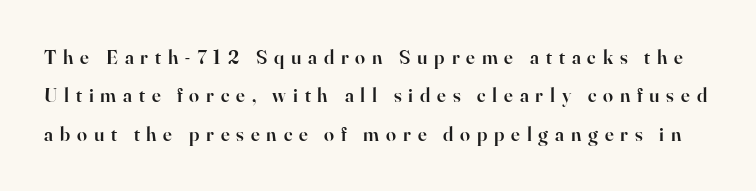
{"italic": "no", "bold": "semi", "underline": "no", "line_spacing": "loose", "line_spacing_ratio": 1.92, "letter_spacing": "wide", "letter_spacing_em": 0.34, "glyph_px": 20}
